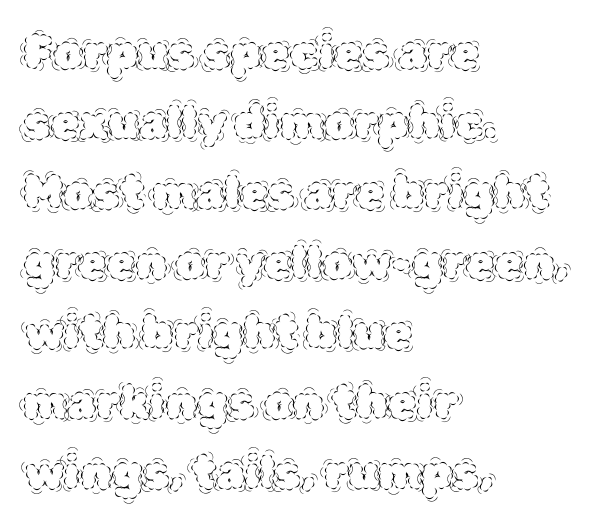
The image shows 46 px thin type, upright; set left-aligned, normal line spacing (1.52x), normal letter spacing, not underlined; a large x-height.
